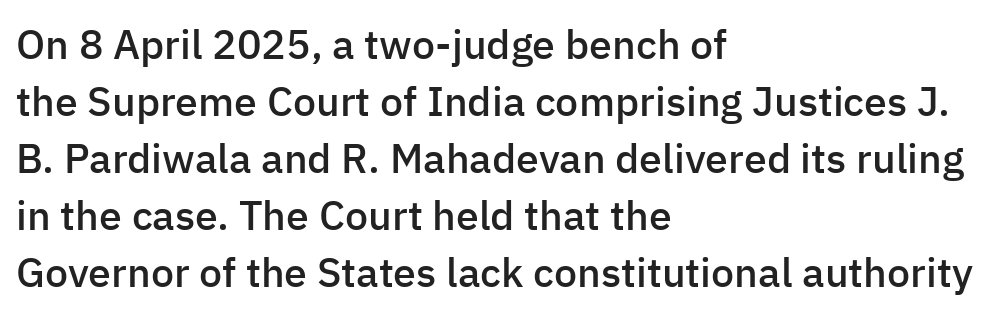
{"serif": "no", "italic": "no", "bold": "semi", "weight": "semibold", "width": "normal", "stroke_contrast": "low", "x_height": "medium", "monospaced": "no", "underline": "no", "align": "left", "line_spacing": "normal", "line_spacing_ratio": 1.39, "letter_spacing": "normal", "letter_spacing_em": 0.0, "glyph_px": 41}
